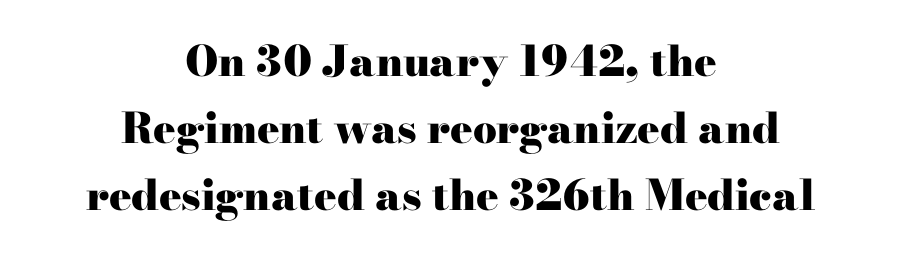
A serif font was chosen for this passage. Each letter keeps its own natural width here, so spacing adapts to shape. Between one letter and the next there's only the usual sliver of space. A normal amount of white space separates one row of letters from the next. It's the straight-up-and-down kind of type.
